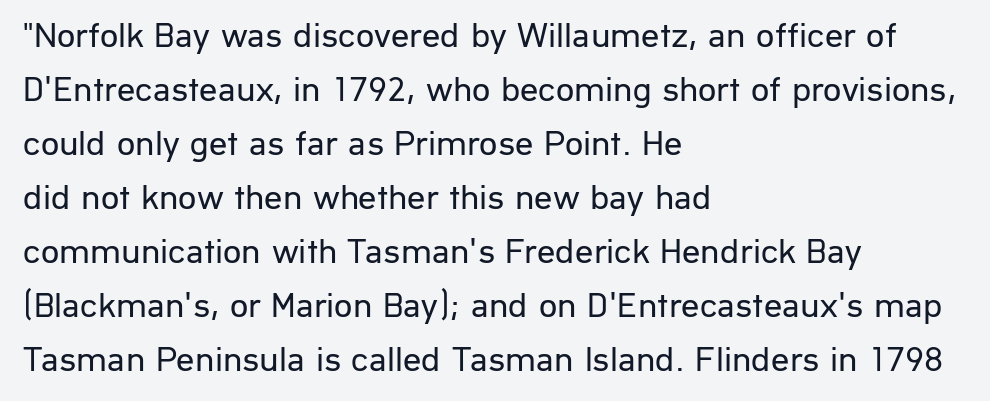
Type without underlining. The face looks like a standard text weight, possibly lighter. A sans-serif font was chosen for this passage. Whoever set this chose a conventional vertical rhythm.
